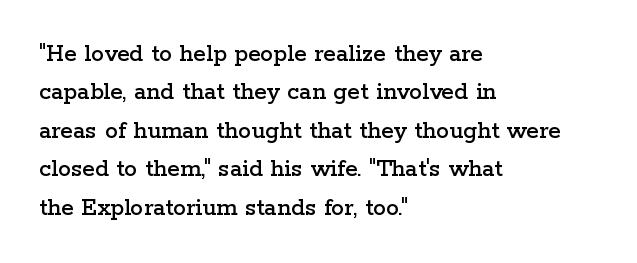
Q: Is the text italic (slanted)? A: No, it is upright.
Q: Is the text underlined? A: No.
Q: How is the paragraph aligned? A: Left-aligned.
Q: Is the spacing between letters normal or unusually wide? A: Normal.
Q: Is the spacing between lines tight, normal or loose? A: Normal.
